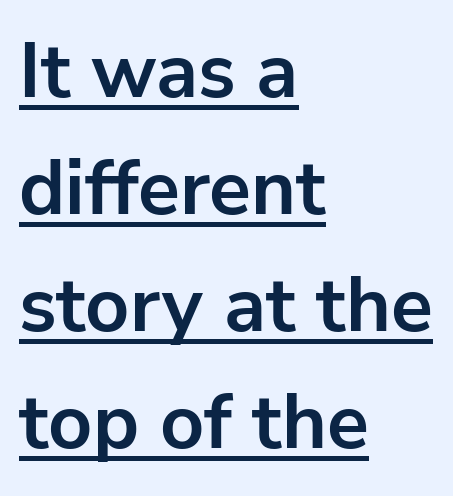
The image shows 77 px bold sans-serif type, upright; set left-aligned, normal line spacing (1.52x), normal letter spacing, underlined; low stroke contrast and a medium x-height.
